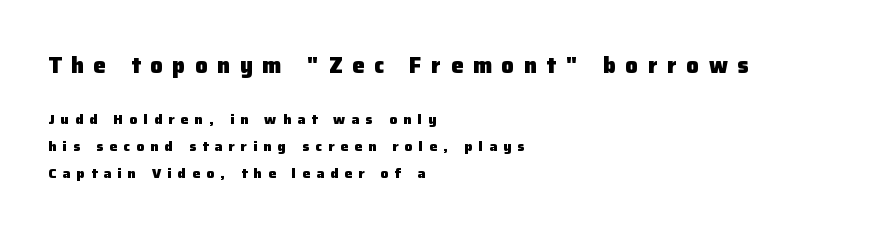
The image shows 22 px bold type, upright; set left-aligned, loose line spacing (1.92x), unusually wide letter spacing (+0.44 em), not underlined; the first (top) block is 1.57x larger.
